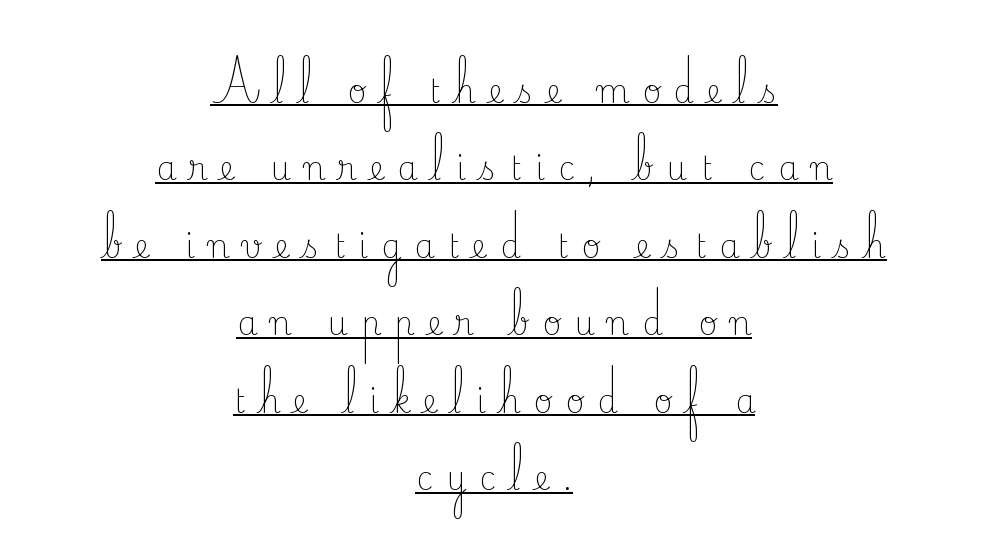
The image shows 32 px light serif type, upright; set centered, loose line spacing (2.42x), unusually wide letter spacing (+0.41 em), underlined; low stroke contrast and a small x-height.
